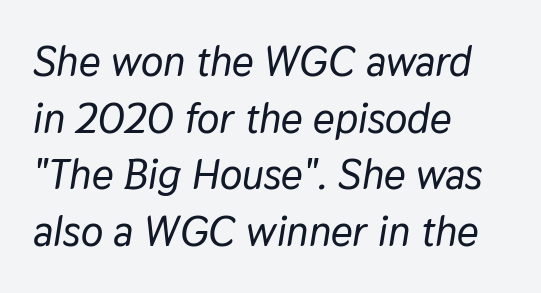
Here the designer chose a conventional face with non-uniform glyph widths. Default kerning and tracking; the words read as compact shapes. Descender tails drop into unmarked territory. This block has exactly the height ordinary leading produces. The font's italic variant was chosen for this text.
